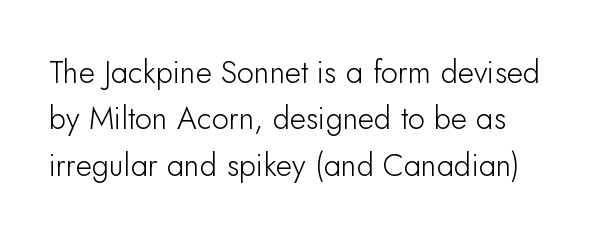
The image shows 31 px sans-serif type, upright; set normal line spacing (1.5x), normal letter spacing, not underlined; low stroke contrast and a small x-height.
